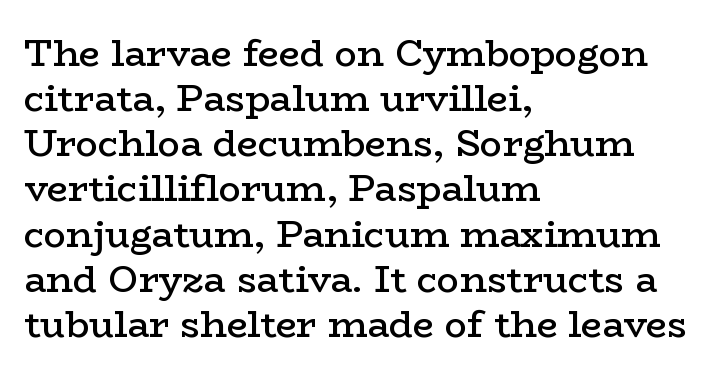
{"serif": "yes", "italic": "no", "bold": "semi", "weight": "semibold", "width": "wide", "stroke_contrast": "low", "x_height": "medium", "monospaced": "no", "underline": "no", "align": "left", "line_spacing_ratio": 1.22, "letter_spacing": "normal", "letter_spacing_em": 0.0, "glyph_px": 37}
